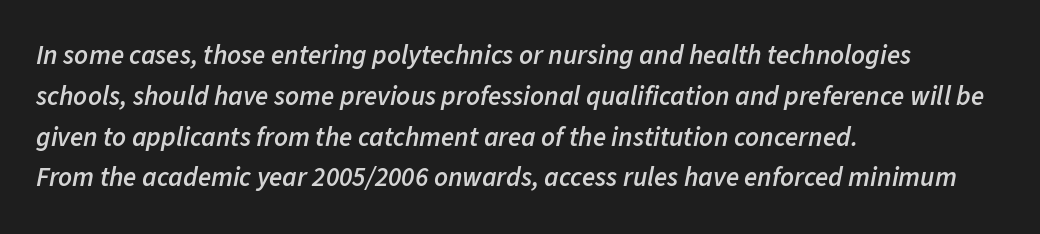
Emphasis by weight is partial: semibold. Summary of vertical rhythm: regular, with standard interline spacing. Anything drawn beneath the words? Only blank space. The letterforms sit shoulder to shoulder at normal distance.
